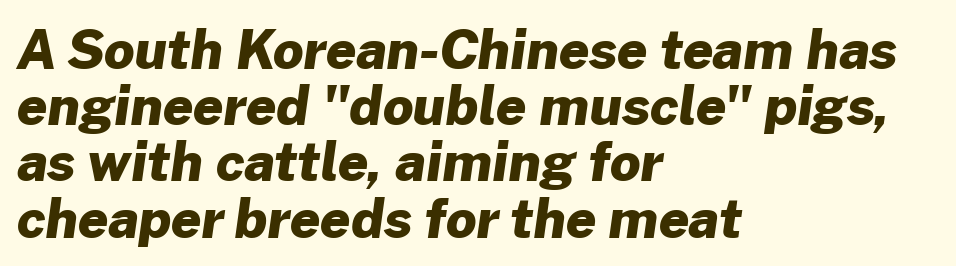
Q: Is the text bold? A: Yes.
Q: Is the typeface a serif or a sans-serif typeface? A: Sans-serif.
Q: Is the text underlined? A: No.
Q: How is the paragraph aligned? A: Left-aligned.
Q: Is the spacing between letters normal or unusually wide? A: Normal.
Q: Is the spacing between lines tight, normal or loose? A: Tight.
Q: Width (condensed, normal, or wide)? A: Normal.
Q: Stroke contrast? A: Low.
Q: x-height? A: Medium.
Q: Monospaced? A: No.
